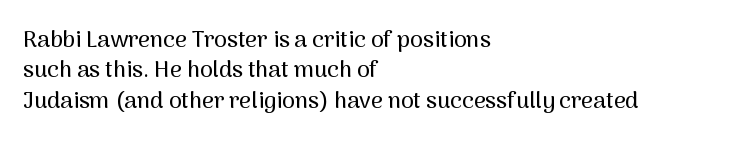
{"italic": "no", "underline": "no", "align": "left", "line_spacing": "normal", "line_spacing_ratio": 1.32, "letter_spacing": "normal", "letter_spacing_em": 0.0, "glyph_px": 23}
